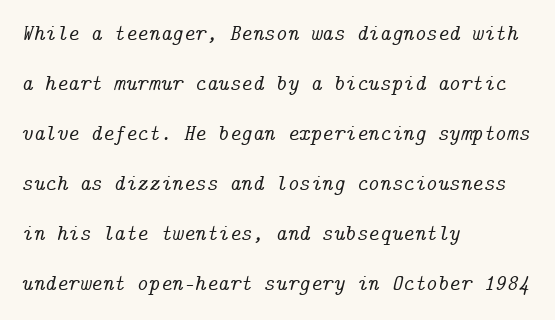
Q: Is the text italic (slanted)? A: Yes, it leans right by about 14 degrees.
Q: Is the text underlined? A: No.
Q: How is the paragraph aligned? A: Left-aligned.
Q: Is the spacing between letters normal or unusually wide? A: Normal.
Q: Is the spacing between lines tight, normal or loose? A: Loose.
